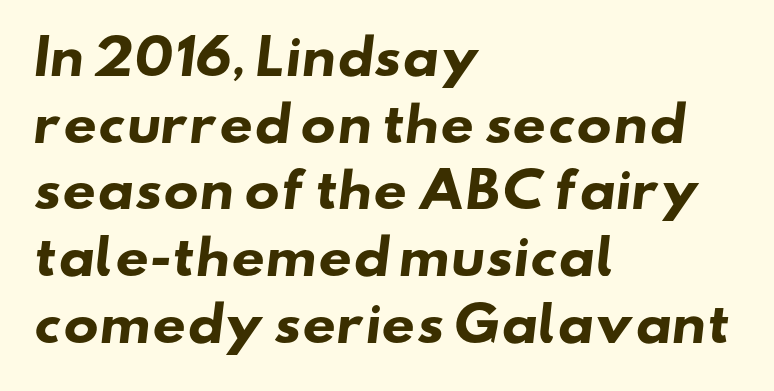
The image shows 47 px heavy, wide sans-serif type; set left-aligned, normal line spacing (1.42x), normal letter spacing, not underlined; low stroke contrast and a small x-height.
